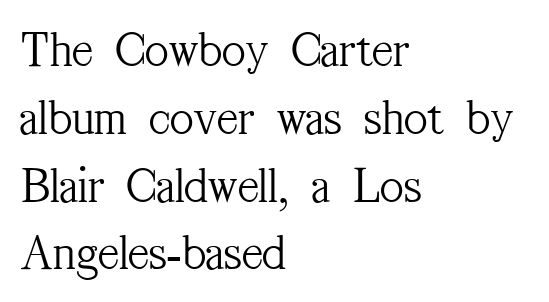
The image shows 51 px light, condensed serif type, upright; set left-aligned, normal line spacing (1.33x), normal letter spacing, not underlined; medium stroke contrast and a medium x-height.
